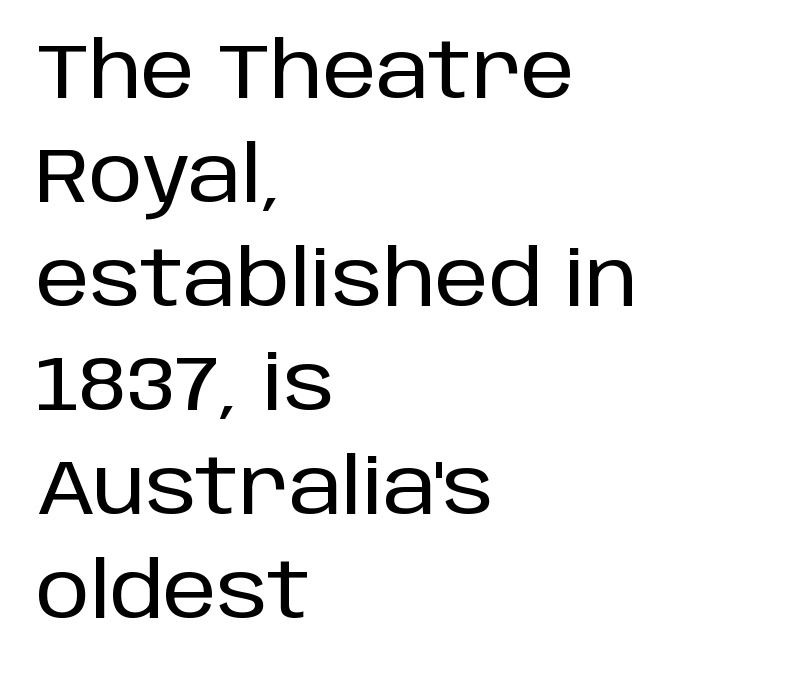
The image shows 77 px sans-serif type, upright; set left-aligned, normal line spacing (1.35x), normal letter spacing, not underlined; low stroke contrast and a large x-height.
